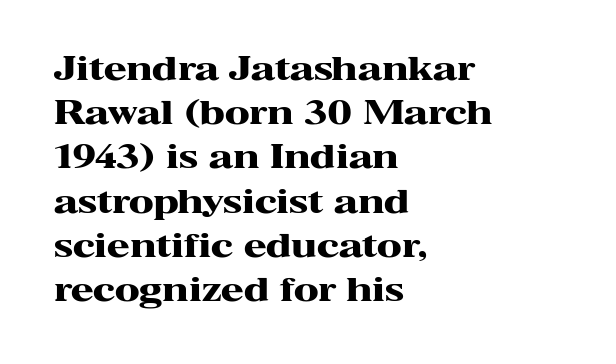
The image shows 33 px heavy, wide serif type, upright; set left-aligned, normal line spacing (1.34x), normal letter spacing, not underlined; high stroke contrast and a medium x-height.
